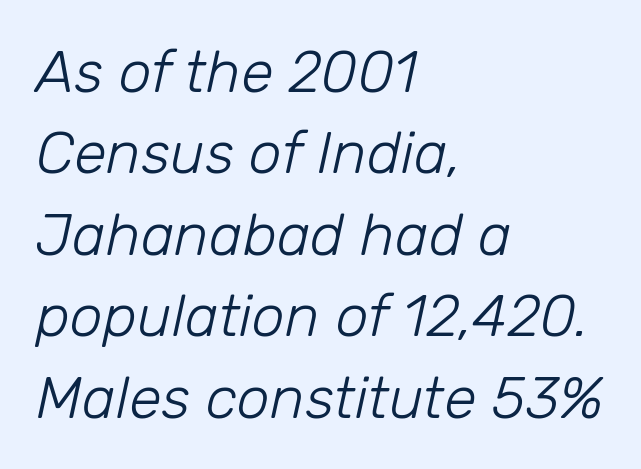
{"italic": "yes", "lean": "right", "slant_degrees": 12, "bold": "no", "weight": "light", "width": "normal", "stroke_contrast": "low", "x_height": "medium", "monospaced": "no", "underline": "no", "align": "left", "line_spacing": "normal", "line_spacing_ratio": 1.38, "letter_spacing": "normal", "letter_spacing_em": 0.0, "glyph_px": 59}
